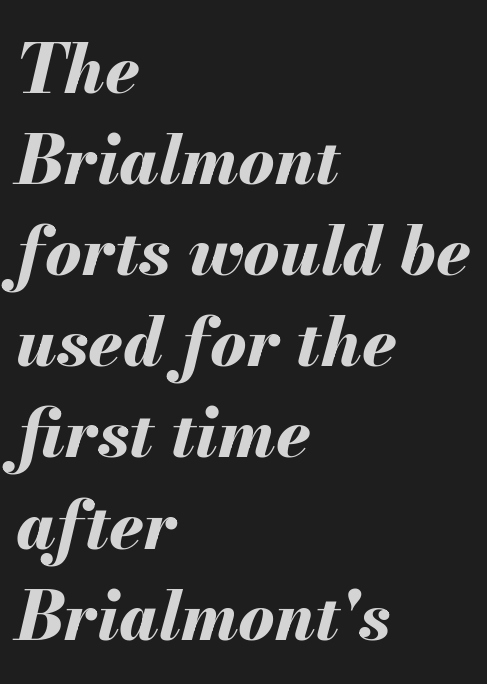
The image shows 68 px bold type, italic (leaning right); set left-aligned, normal line spacing (1.34x), normal letter spacing, not underlined; medium stroke contrast and a small x-height.
